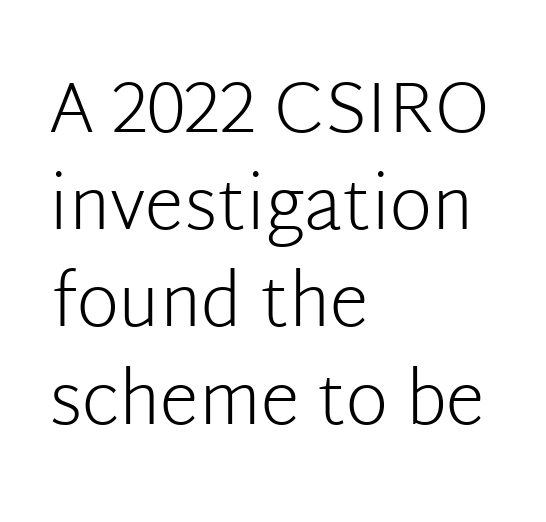
Q: Is the text bold? A: No.
Q: Is the text italic (slanted)? A: No, it is upright.
Q: Is the typeface a serif or a sans-serif typeface? A: Sans-serif.
Q: Is the text underlined? A: No.
Q: How is the paragraph aligned? A: Left-aligned.
Q: Is the spacing between letters normal or unusually wide? A: Normal.
Q: Is the spacing between lines tight, normal or loose? A: Normal.
Q: Width (condensed, normal, or wide)? A: Normal.
Q: Stroke contrast? A: Low.
Q: x-height? A: Medium.
Q: Monospaced? A: No.
